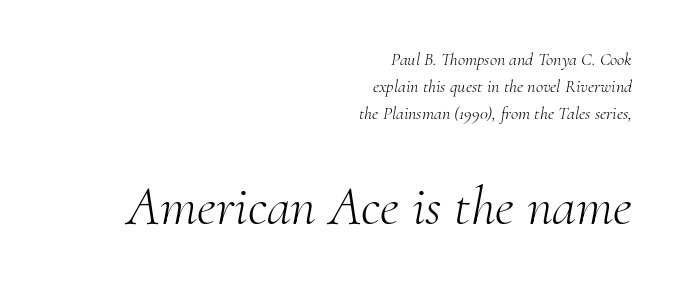
Horizontally, the lines are justified to the trailing edge only. Yep, that's italic — everything's leaning. The gaps between neighbouring characters are ordinary and unremarkable. Leading: standard.
